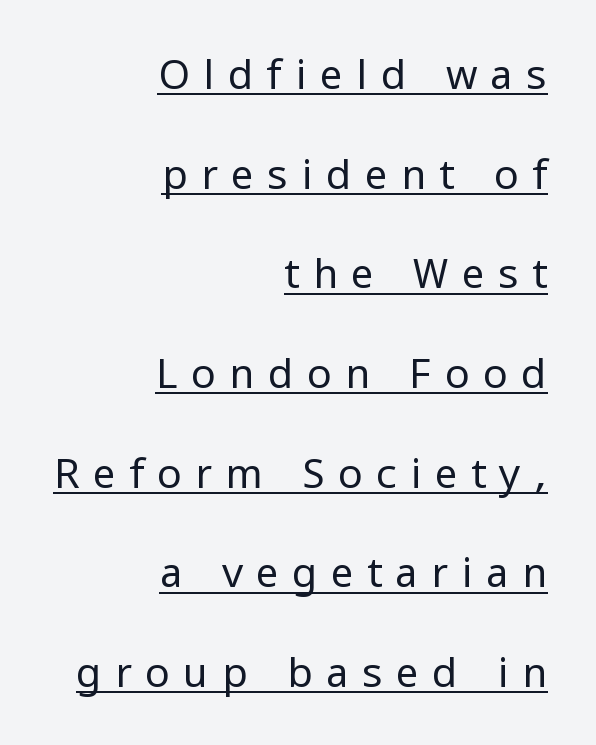
The image shows 41 px regular-weight sans-serif type, upright; set right-aligned, loose line spacing (2.43x), unusually wide letter spacing (+0.32 em), underlined; low stroke contrast and a medium x-height.
